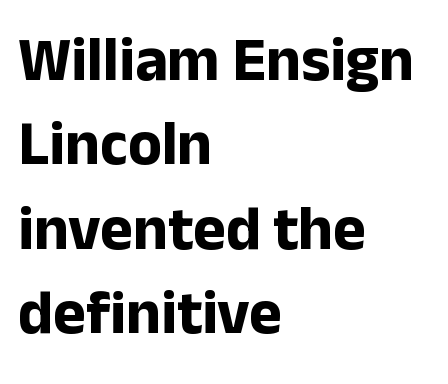
The image shows 62 px bold sans-serif type, upright; set left-aligned, normal line spacing (1.36x), normal letter spacing, not underlined; low stroke contrast and a medium x-height.
